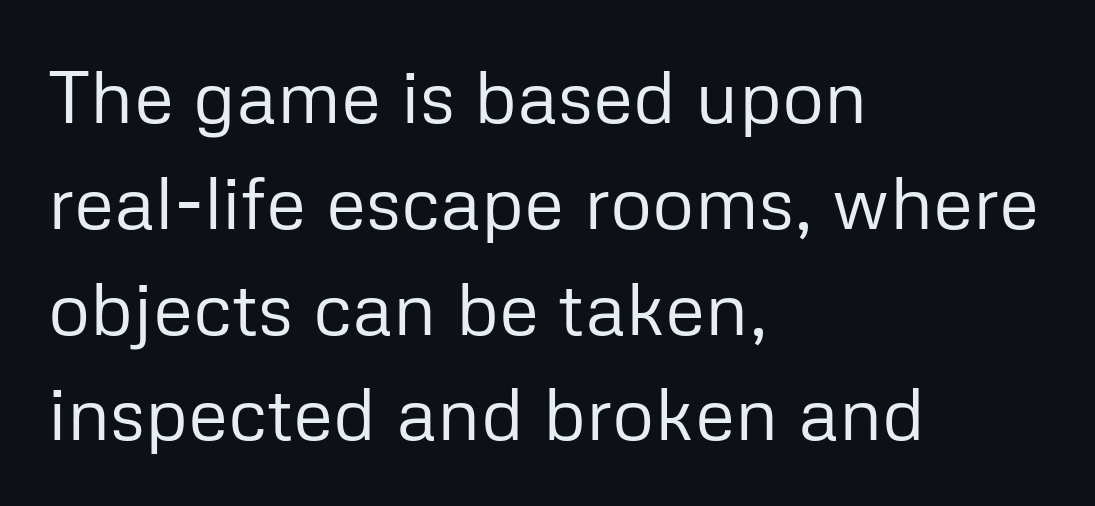
{"serif": "no", "italic": "no", "bold": "no", "weight": "regular", "width": "normal", "stroke_contrast": "low", "x_height": "medium", "monospaced": "no", "underline": "no", "align": "left", "line_spacing": "normal", "line_spacing_ratio": 1.43, "letter_spacing": "normal", "letter_spacing_em": 0.0, "glyph_px": 74}
